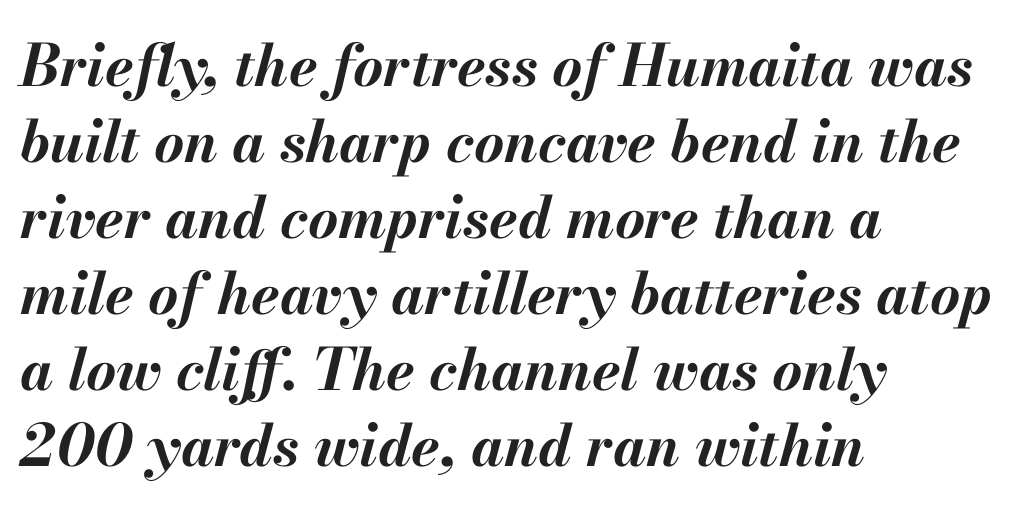
Q: Is the text bold? A: Yes.
Q: Is the text italic (slanted)? A: Yes, it leans right by about 13 degrees.
Q: Is the text underlined? A: No.
Q: How is the paragraph aligned? A: Left-aligned.
Q: Is the spacing between letters normal or unusually wide? A: Normal.
Q: Is the spacing between lines tight, normal or loose? A: Normal.
Q: Width (condensed, normal, or wide)? A: Normal.
Q: Stroke contrast? A: Medium.
Q: x-height? A: Small.
Q: Monospaced? A: No.
